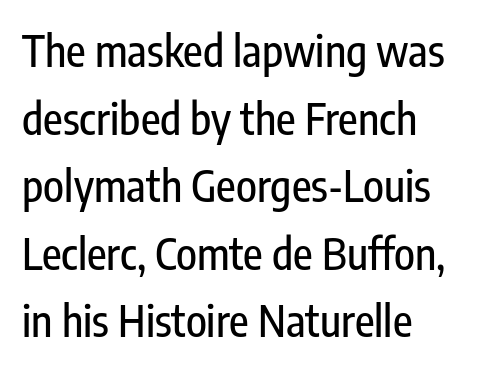
The image shows 43 px condensed sans-serif type, upright; set left-aligned, normal line spacing (1.57x), normal letter spacing, not underlined; low stroke contrast and a medium x-height.
